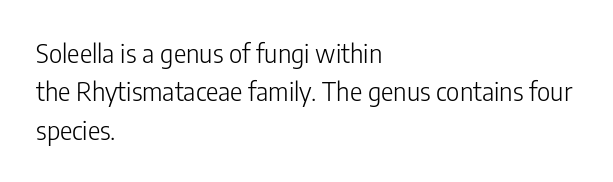
Leftover space on each line is placed entirely after the last word. The font sits on the lighter half of the weight spectrum, regular included. Here the glyphs are tracked normally, forming tight word shapes. Evenly set lines give the paragraph a standard silhouette. The area under the type is left untouched. The letters stand upright; this is a roman face.
